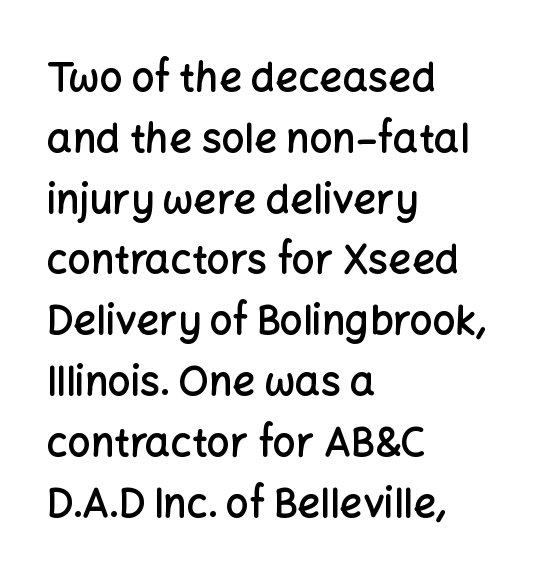
The image shows 40 px semibold sans-serif type, upright; set left-aligned, normal line spacing (1.52x), normal letter spacing, not underlined; low stroke contrast and a medium x-height.
